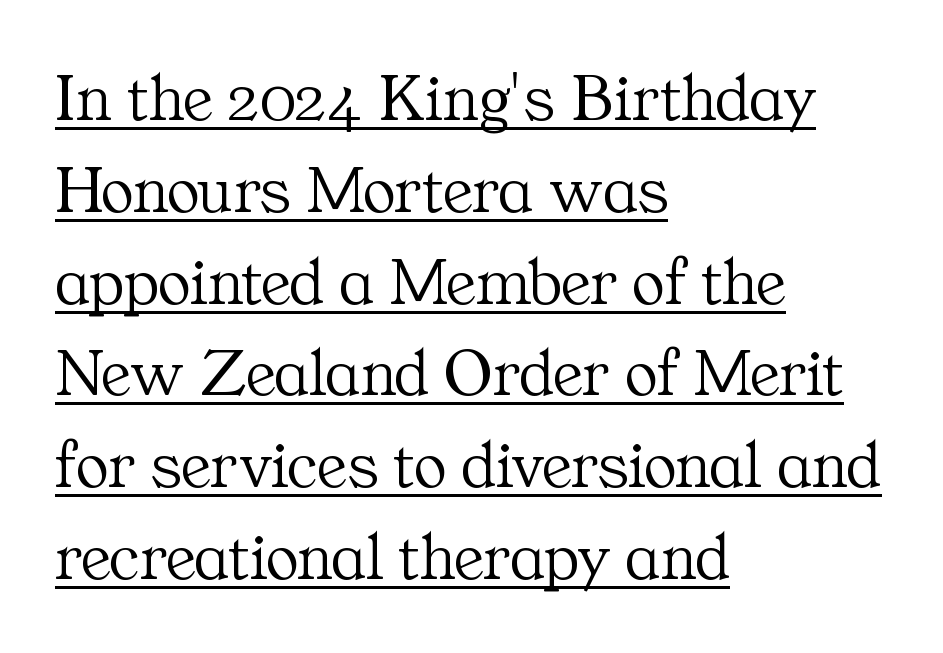
{"serif": "yes", "italic": "no", "bold": "no", "weight": "light", "width": "normal", "stroke_contrast": "medium", "x_height": "medium", "monospaced": "no", "underline": "yes", "align": "left", "line_spacing": "normal", "line_spacing_ratio": 1.33, "letter_spacing": "normal", "letter_spacing_em": 0.0, "glyph_px": 69}
